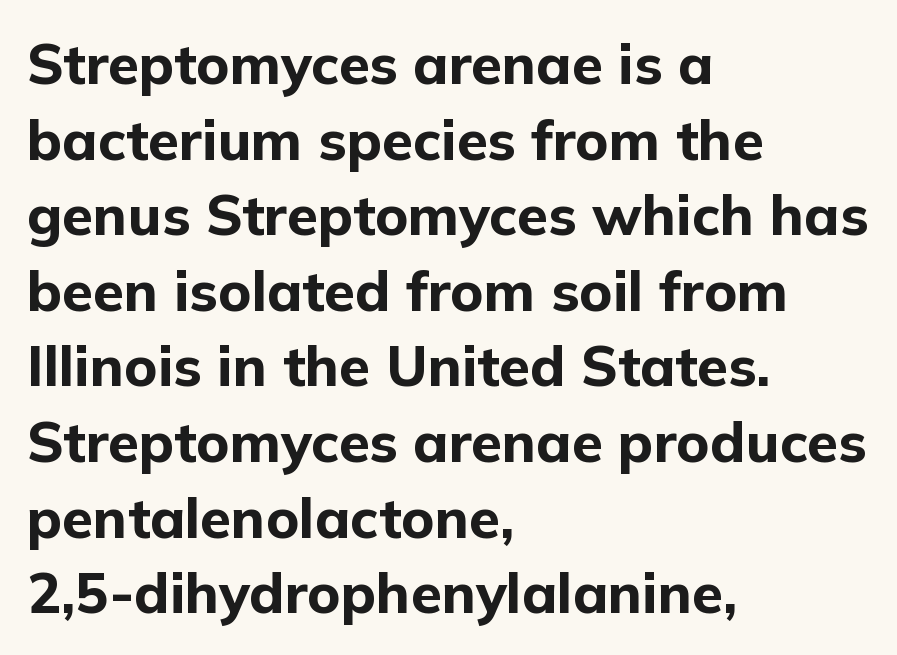
The image shows 56 px bold sans-serif type, upright; set left-aligned, normal line spacing (1.35x), normal letter spacing, not underlined; low stroke contrast and a medium x-height.
